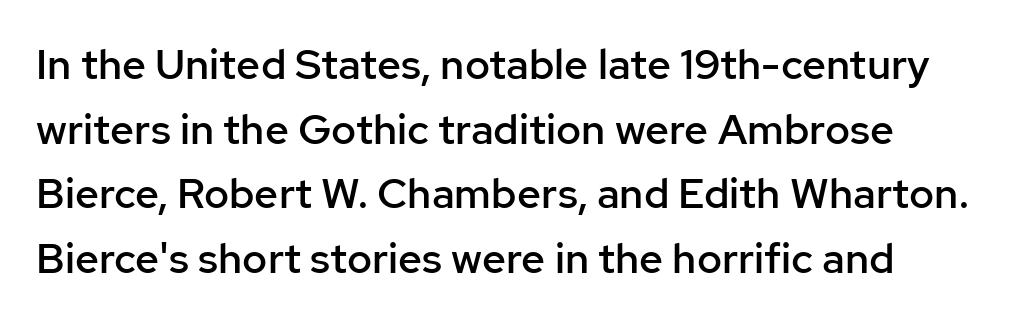
Q: Is the text bold? A: Semi-bold.
Q: Is the text italic (slanted)? A: No, it is upright.
Q: Is the typeface a serif or a sans-serif typeface? A: Sans-serif.
Q: Is the text underlined? A: No.
Q: Is the spacing between letters normal or unusually wide? A: Normal.
Q: Is the spacing between lines tight, normal or loose? A: Normal.
Q: Width (condensed, normal, or wide)? A: Normal.
Q: Stroke contrast? A: Low.
Q: x-height? A: Medium.
Q: Monospaced? A: No.
